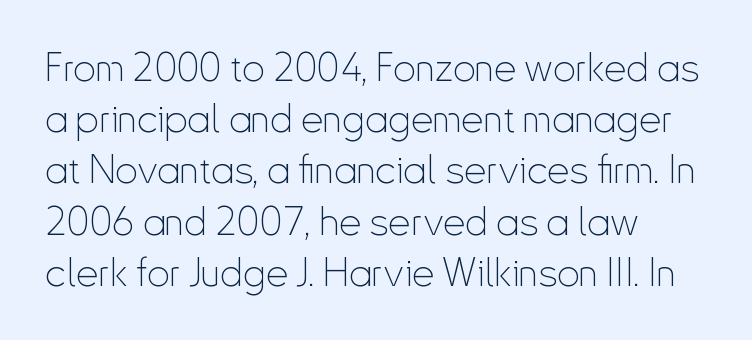
In terms of letterspacing, this is plain default setting. Nobody drew a line under any word here. Is there any slant? The stems are plumb. Line starts are locked; line ends wander. Letters have the restrained weight of plain body copy at most.
